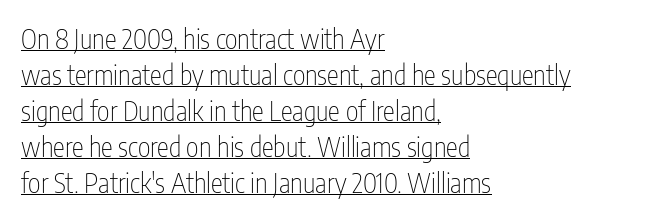
{"italic": "no", "bold": "no", "underline": "yes", "align": "left", "line_spacing": "normal", "line_spacing_ratio": 1.33, "letter_spacing": "normal", "letter_spacing_em": 0.0, "glyph_px": 27}
